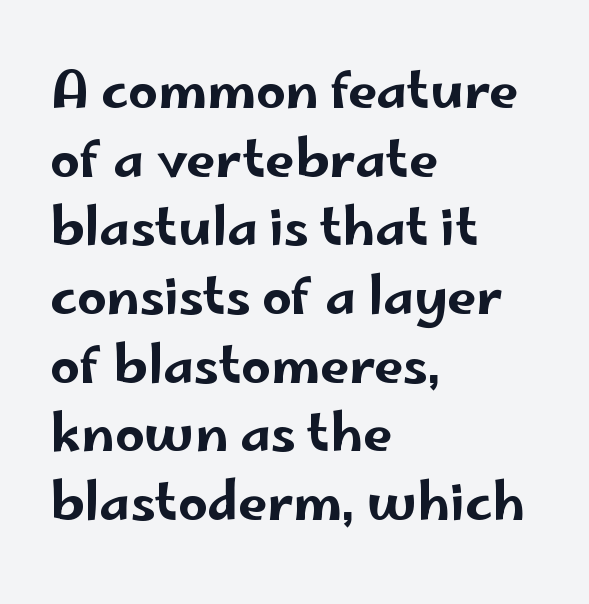
The image shows 52 px wide sans-serif type, upright; set left-aligned, normal line spacing (1.32x), normal letter spacing, not underlined; low stroke contrast and a small x-height.
